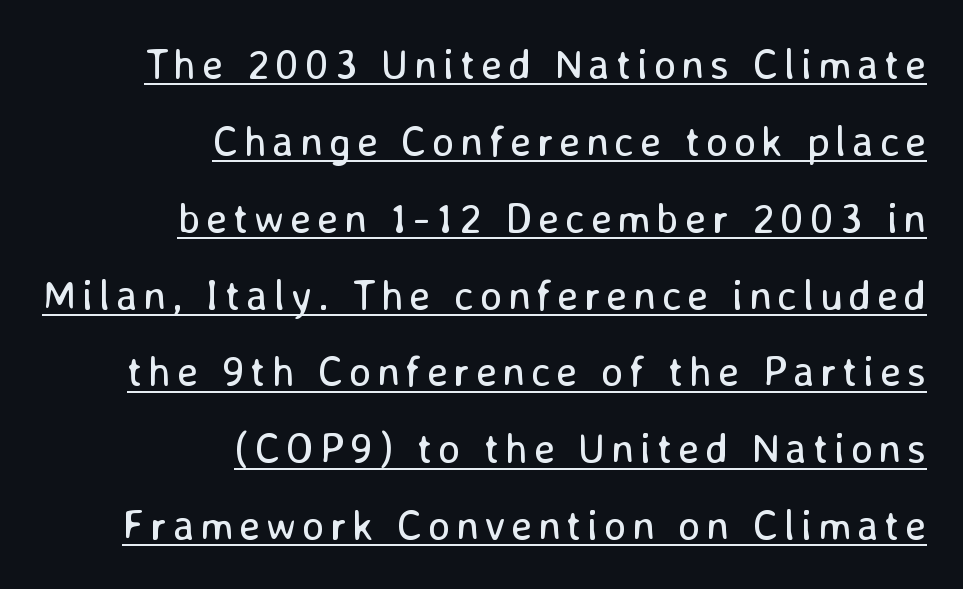
The image shows 42 px regular-weight sans-serif type, upright; set right-aligned, line spacing 1.83x, underlined; low stroke contrast and a medium x-height.
